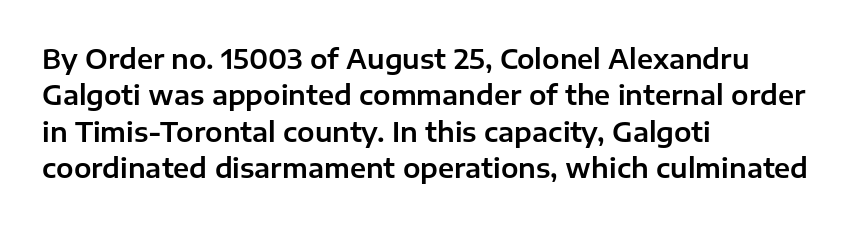
Each line starts at the same left margin while the right side varies. There is no visible air inserted between adjacent glyphs. Baseline-to-baseline distance is the conventional proportion of letter height. No italicization has been applied; the sample stays upright.
